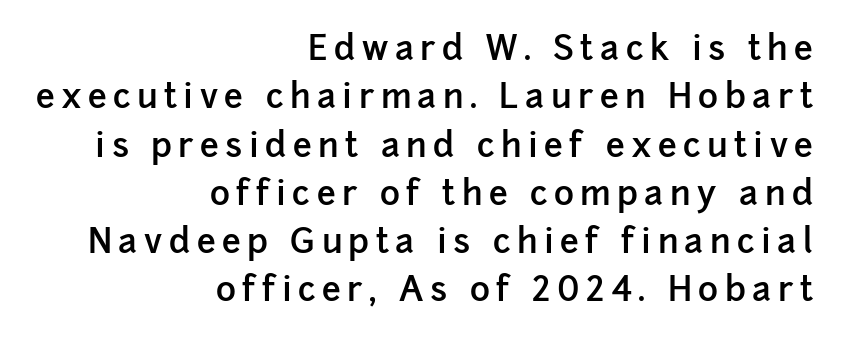
The image shows 34 px semibold sans-serif type, upright; set right-aligned, normal line spacing (1.42x), not underlined; low stroke contrast and a medium x-height.
